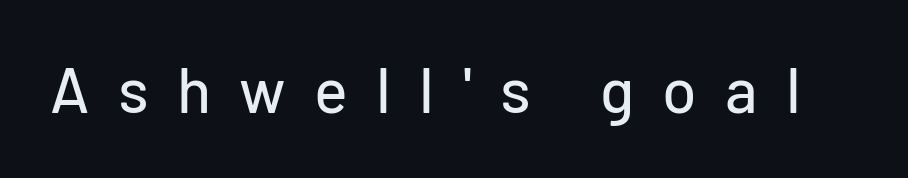
Q: Is the text italic (slanted)? A: No, it is upright.
Q: Is the typeface a serif or a sans-serif typeface? A: Sans-serif.
Q: Is the text underlined? A: No.
Q: Is the spacing between letters normal or unusually wide? A: Unusually wide.
Q: Width (condensed, normal, or wide)? A: Normal.
Q: Stroke contrast? A: Low.
Q: x-height? A: Medium.
Q: Monospaced? A: No.
